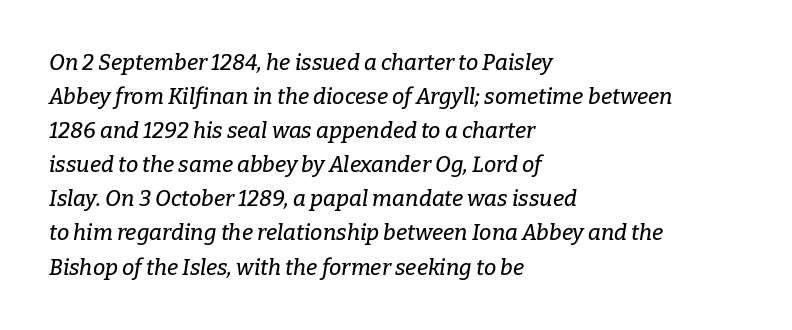
Anything drawn beneath the words? Only blank space. Every row of glyphs begins at an identical x-position on the left. Interline gaps are of average width in this sample. You could call the tracking neutral — neither tight nor loose. Yep, that's italic — everything's leaning.
